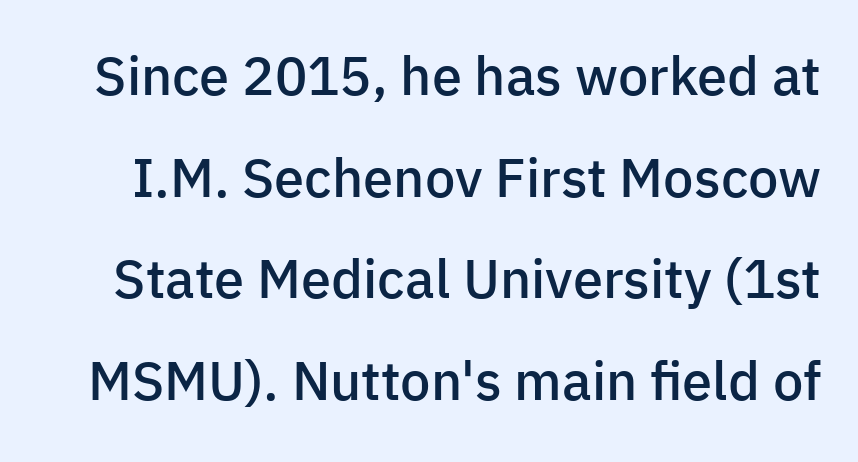
{"serif": "no", "italic": "no", "bold": "semi", "weight": "semibold", "width": "normal", "stroke_contrast": "low", "x_height": "medium", "monospaced": "no", "underline": "no", "line_spacing_ratio": 1.88, "letter_spacing": "normal", "letter_spacing_em": 0.0, "glyph_px": 54}
